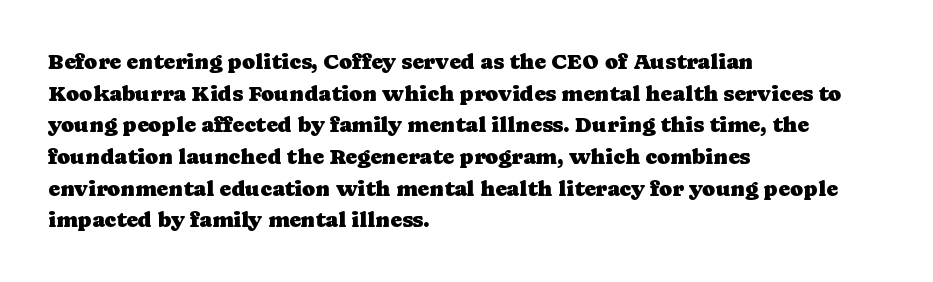
Ordinary non-slanted type is in use. Letter spacing: default. This sample is left-justified, so line endings fall wherever the words run out. Underline: absent. Successive baselines arrive at the customary interval.
